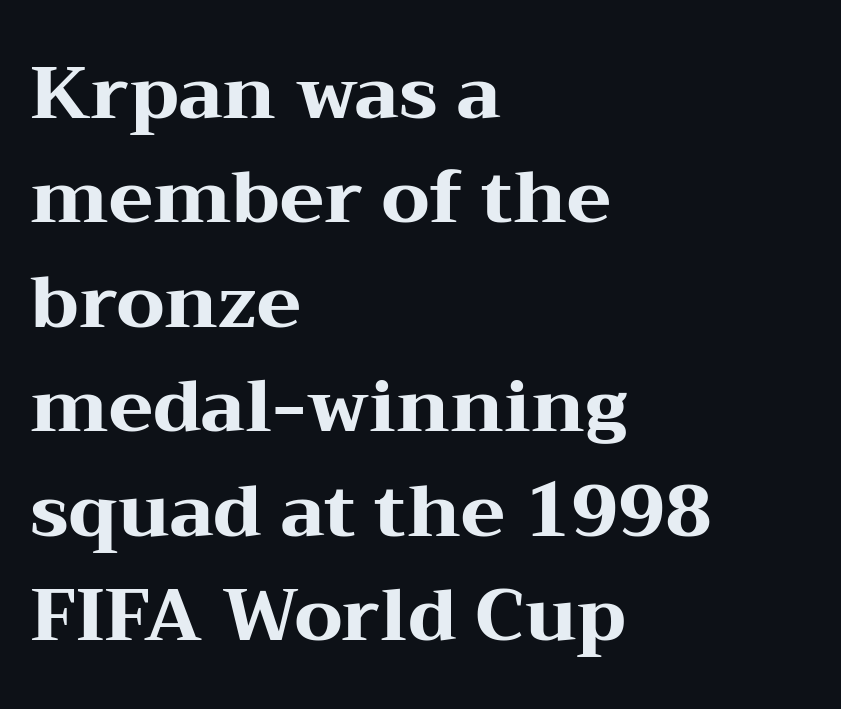
This is serif lettering, the kind often seen in printed books. Unlike italic type, these characters show no tilt at all. The rendering uses natural spacing where letterforms have individual widths. One-word summary of the alignment: left.
